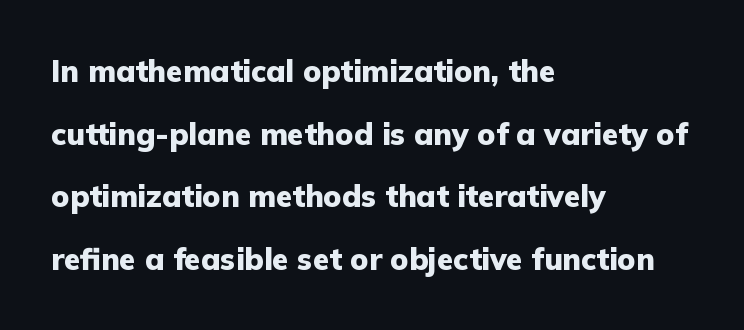
Q: Is the text bold? A: Yes.
Q: Is the text italic (slanted)? A: No, it is upright.
Q: Is the typeface a serif or a sans-serif typeface? A: Sans-serif.
Q: Is the text underlined? A: No.
Q: How is the paragraph aligned? A: Left-aligned.
Q: Is the spacing between letters normal or unusually wide? A: Normal.
Q: Is the spacing between lines tight, normal or loose? A: Loose.
Q: Width (condensed, normal, or wide)? A: Normal.
Q: Stroke contrast? A: Low.
Q: x-height? A: Medium.
Q: Monospaced? A: No.
